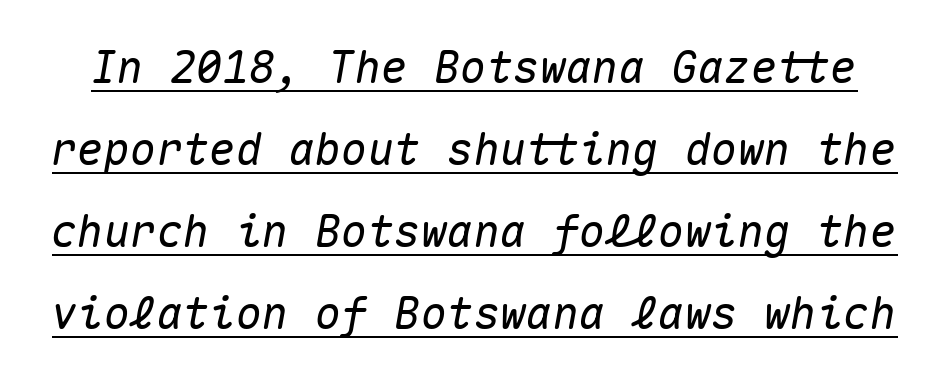
Tall strokes in this sample are angled rather than plumb. Glance below the letters and you will spot a drawn line. Here the designer chose a console-style face with uniform glyph widths. Tracking here is standard; glyphs follow each other at the usual distance.
